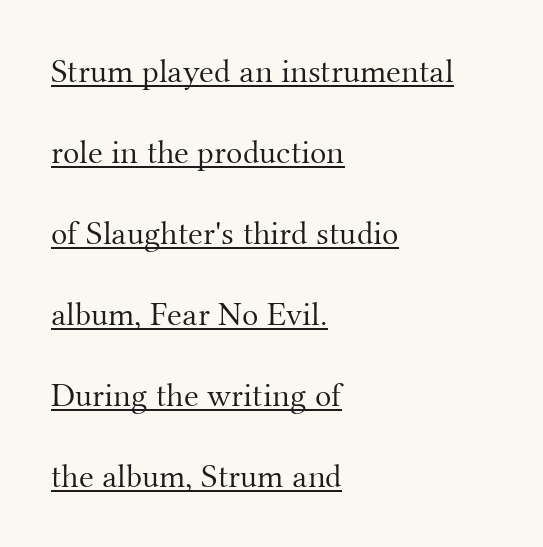
{"serif": "yes", "italic": "no", "bold": "no", "weight": "light", "width": "normal", "stroke_contrast": "medium", "x_height": "small", "monospaced": "no", "underline": "yes", "align": "left", "line_spacing": "loose", "line_spacing_ratio": 2.38, "letter_spacing": "normal", "letter_spacing_em": 0.0, "glyph_px": 34}
